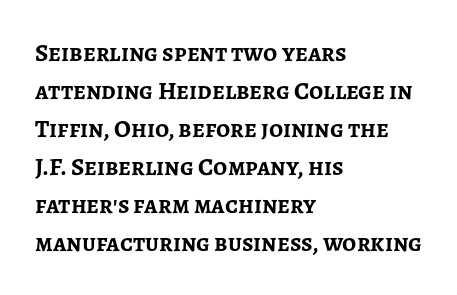
Q: Is the text bold? A: Yes.
Q: Is the text italic (slanted)? A: No, it is upright.
Q: Is the text underlined? A: No.
Q: How is the paragraph aligned? A: Left-aligned.
Q: Is the spacing between letters normal or unusually wide? A: Normal.
Q: Is the spacing between lines tight, normal or loose? A: Normal.
